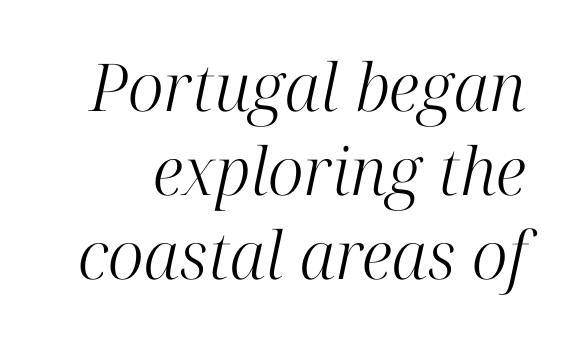
Descenders hang freely into open space. Vertical stems look standard width or narrower in stroke. A typesetter would call this proportional, since set widths differ per character. Every character sits at an angle, as italics do. There is no visible air inserted between adjacent glyphs. Summary of vertical rhythm: regular, with standard interline spacing.
